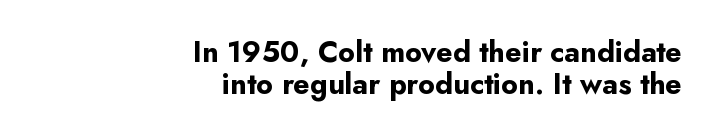
{"serif": "no", "italic": "no", "bold": "yes", "weight": "bold", "width": "normal", "stroke_contrast": "low", "x_height": "small", "monospaced": "no", "underline": "no", "align": "right", "line_spacing": "tight", "line_spacing_ratio": 1.09, "letter_spacing": "normal", "letter_spacing_em": 0.0, "glyph_px": 29}
